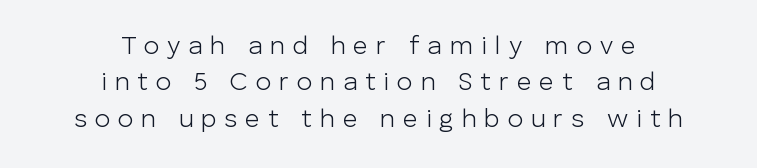
The tracking jumps out immediately: characters are airy and widely separated. Bold? No — there's no thickening of the strokes. Is there any slant? The stems are plumb. The typesetter chose a symmetrical, centered arrangement here. Regarding leading, the lines here are spaced in the standard way. The space directly below the letters is spotless.
